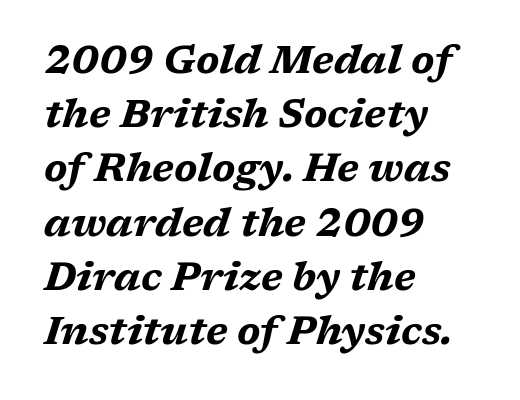
The image shows 39 px bold, wide type, italic (leaning right); set left-aligned, normal line spacing (1.39x), normal letter spacing, not underlined; medium stroke contrast and a medium x-height.
